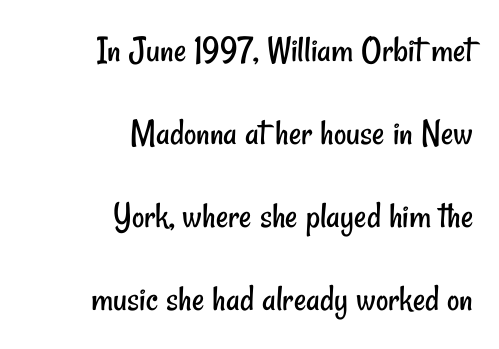
{"serif": "no", "bold": "no", "weight": "regular", "width": "condensed", "stroke_contrast": "low", "x_height": "small", "monospaced": "no", "underline": "no", "align": "right", "line_spacing": "loose", "line_spacing_ratio": 2.18, "letter_spacing": "normal", "letter_spacing_em": 0.0, "glyph_px": 38}
